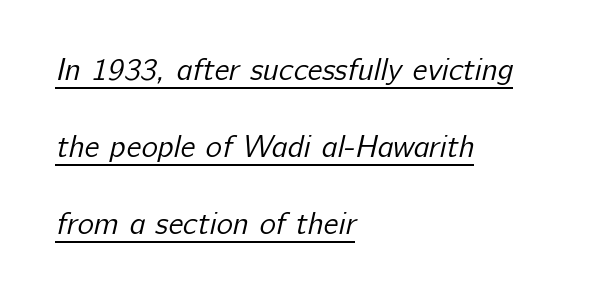
{"serif": "no", "bold": "no", "weight": "regular", "width": "normal", "stroke_contrast": "low", "x_height": "medium", "monospaced": "no", "underline": "yes", "align": "left", "line_spacing": "loose", "line_spacing_ratio": 2.49, "letter_spacing": "normal", "letter_spacing_em": 0.0, "glyph_px": 31}
